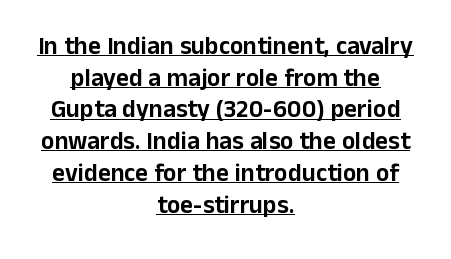
Leftover space on each line is divided equally before and after the words. Baseline-to-baseline distance is the conventional proportion of letter height. Posture: upright roman. Honestly, the underline is the first thing you notice here. Honestly, the letter spacing is just normal — you wouldn't notice it.
